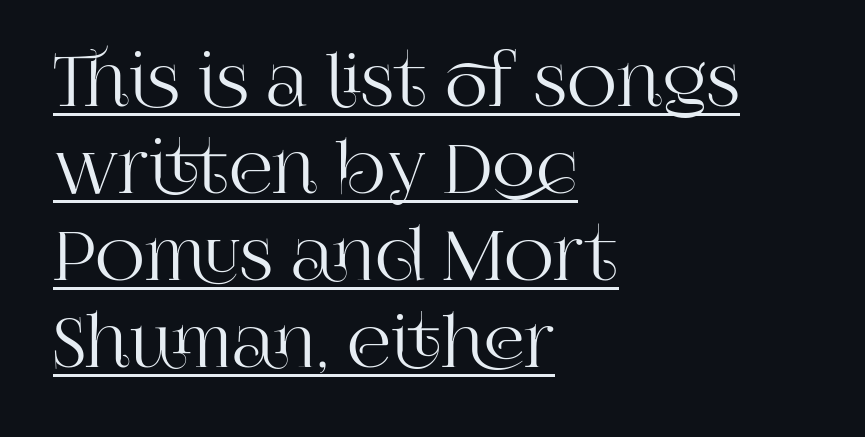
The image shows 69 px serif type, upright; set left-aligned, normal line spacing (1.26x), normal letter spacing, underlined; high stroke contrast and a large x-height.
